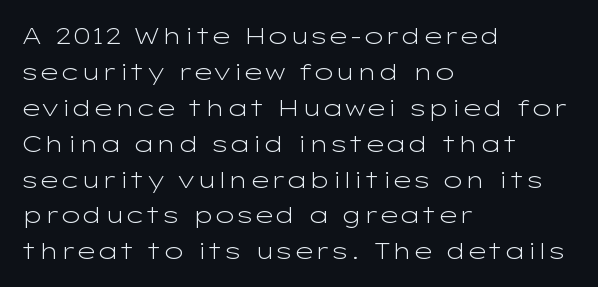
The image shows 23 px text type, upright; set left-aligned, normal line spacing (1.56x), normal letter spacing, not underlined.
